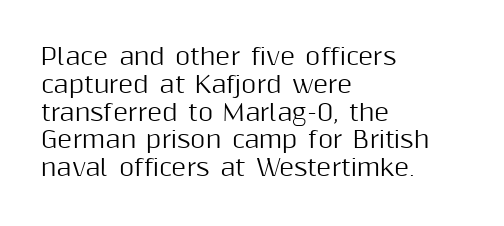
The image shows 23 px text type, upright; set left-aligned, line spacing 1.21x, normal letter spacing, not underlined.
